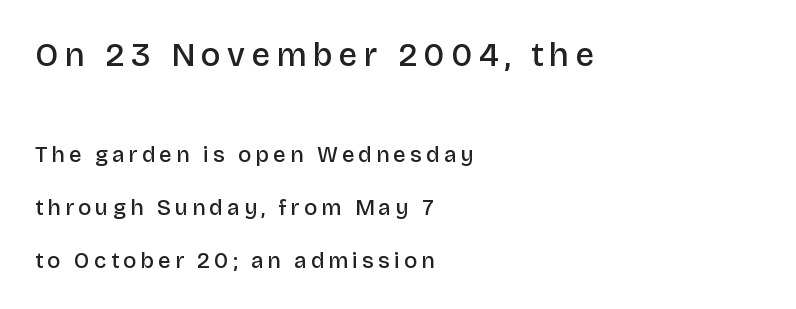
The image shows 33 px semibold sans-serif type, upright; set left-aligned, loose line spacing (2.41x), not underlined; the first (top) block is 1.5x larger; low stroke contrast and a large x-height.
